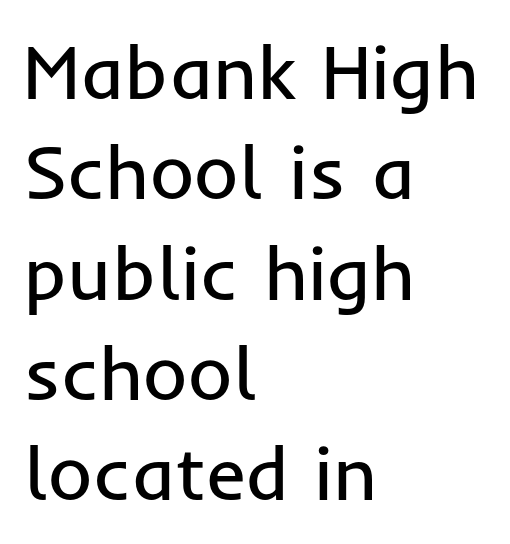
Any mark beneath the type? The region is blank. Serif or sans? Sans — the stroke terminals are bare. The type sits square on the baseline with zero lean. The paragraph shown leans on its left margin.
